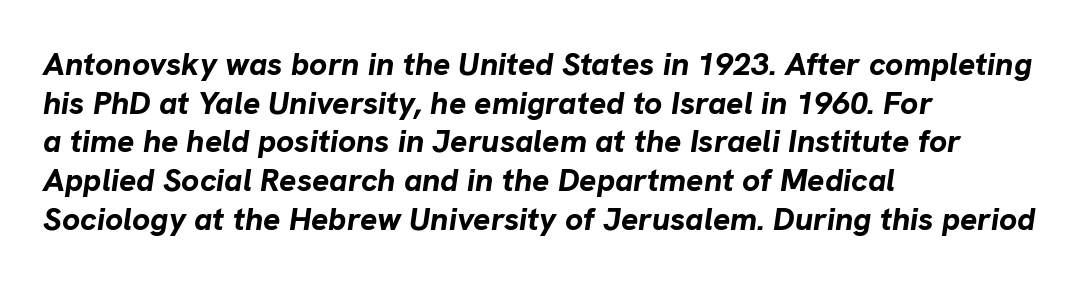
{"italic": "yes", "lean": "right", "slant_degrees": 8, "bold": "yes", "weight": "bold", "width": "normal", "stroke_contrast": "low", "x_height": "medium", "monospaced": "no", "underline": "no", "align": "left", "line_spacing_ratio": 1.21, "letter_spacing": "normal", "letter_spacing_em": 0.0, "glyph_px": 32}
